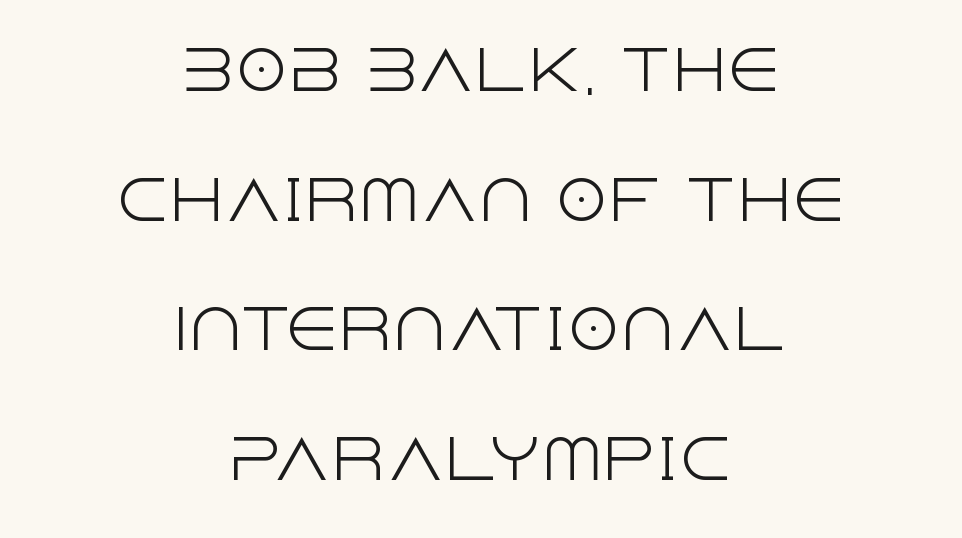
The image shows 54 px light sans-serif type, upright; set centered, loose line spacing (2.4x), normal letter spacing, not underlined; a large x-height.
